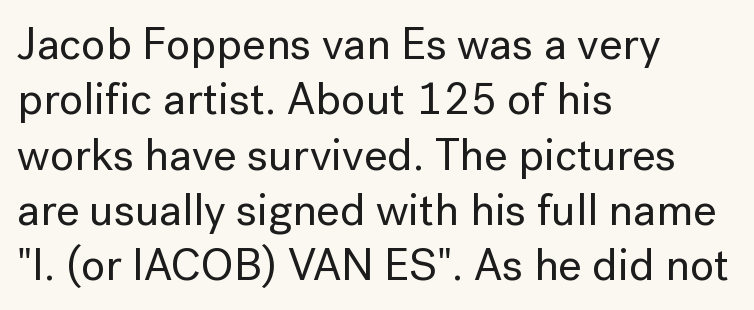
The image shows 45 px sans-serif type, upright; set left-aligned, line spacing 1.23x, normal letter spacing, not underlined; low stroke contrast and a medium x-height.
